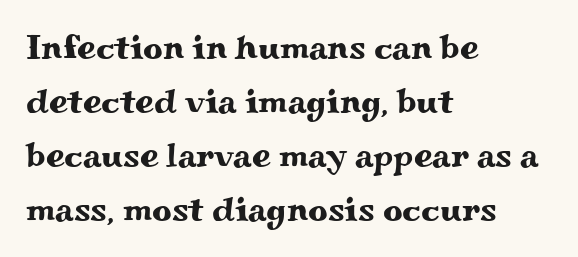
Q: Is the text italic (slanted)? A: No, it is upright.
Q: Is the typeface a serif or a sans-serif typeface? A: Serif.
Q: Is the text underlined? A: No.
Q: How is the paragraph aligned? A: Left-aligned.
Q: Is the spacing between letters normal or unusually wide? A: Normal.
Q: Is the spacing between lines tight, normal or loose? A: Normal.
Q: Width (condensed, normal, or wide)? A: Wide.
Q: Stroke contrast? A: Medium.
Q: x-height? A: Small.
Q: Monospaced? A: No.
